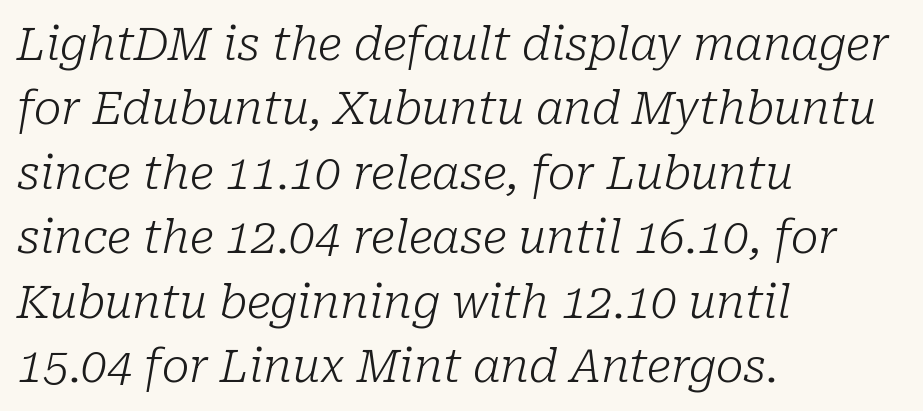
The image shows 46 px light serif type, italic (leaning right); set left-aligned, normal line spacing (1.4x), normal letter spacing, not underlined; low stroke contrast and a medium x-height.
